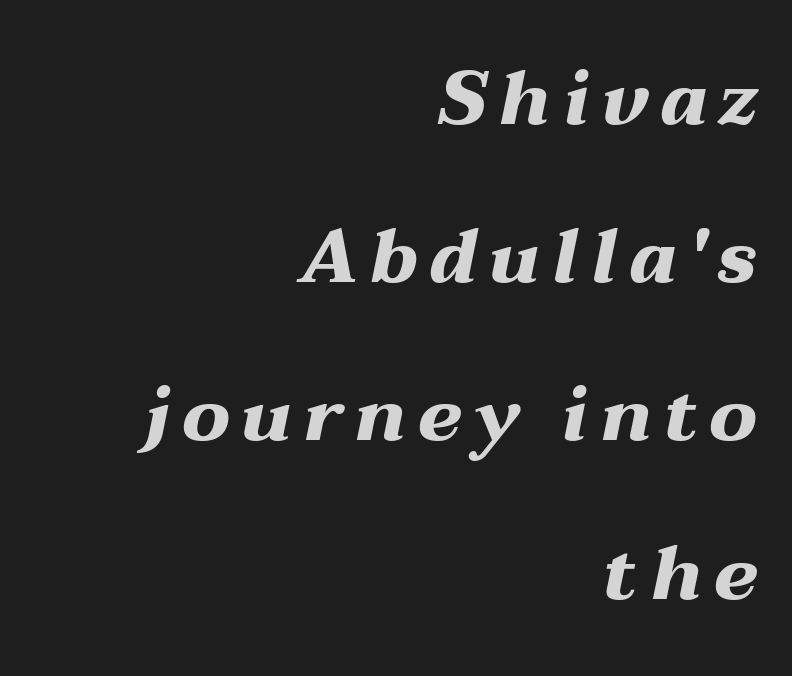
Leading: increased. Just letters on the line, the space beneath them empty. The characters look thick and weighty, a clear bold. Is this a fixed-width face? No — the glyphs have proportional, varying widths. Emphasis-style slanted type is in use. This rendering uses right alignment, leaving the left contour irregular.
